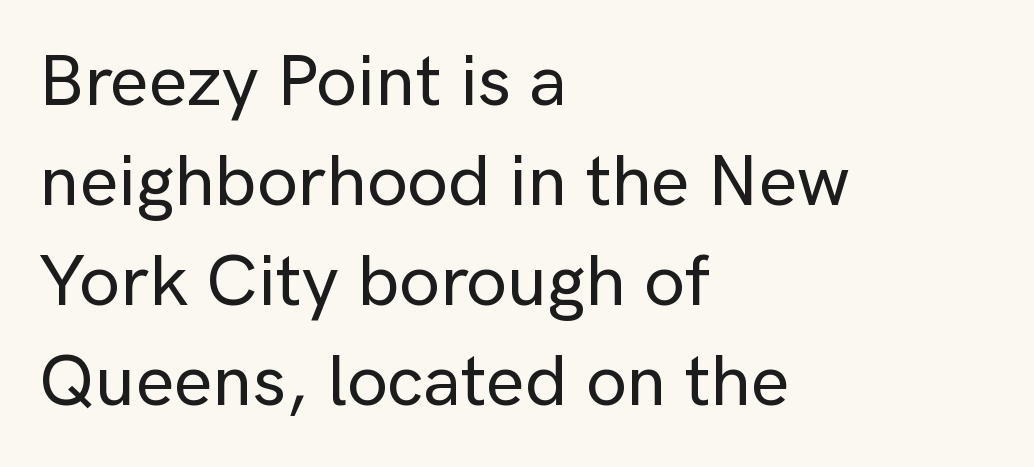
The image shows 73 px sans-serif type, upright; set left-aligned, normal line spacing (1.37x), normal letter spacing, not underlined; low stroke contrast and a medium x-height.
